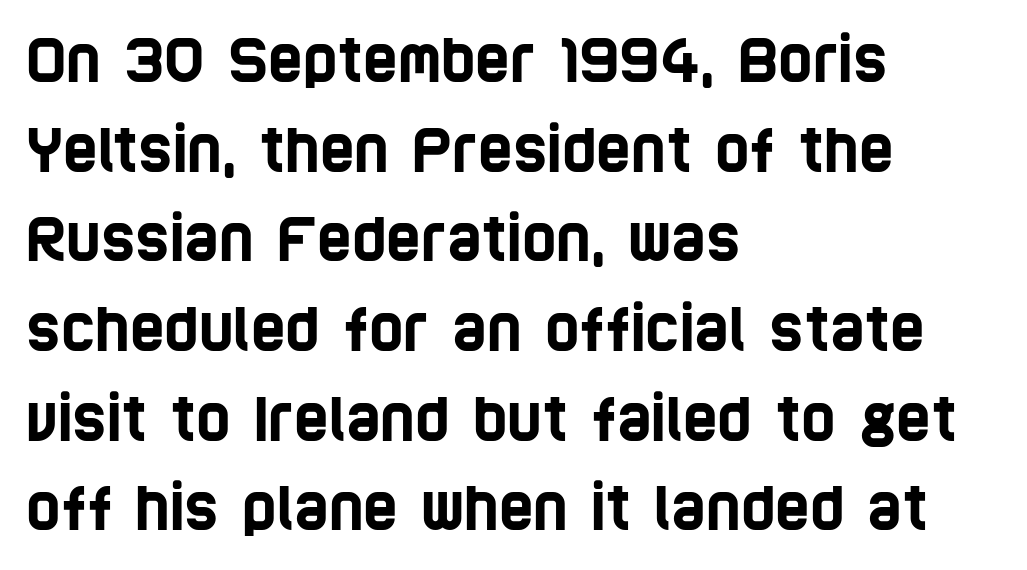
The image shows 59 px condensed sans-serif type; set left-aligned, normal line spacing (1.52x), normal letter spacing, not underlined; low stroke contrast and a large x-height.
